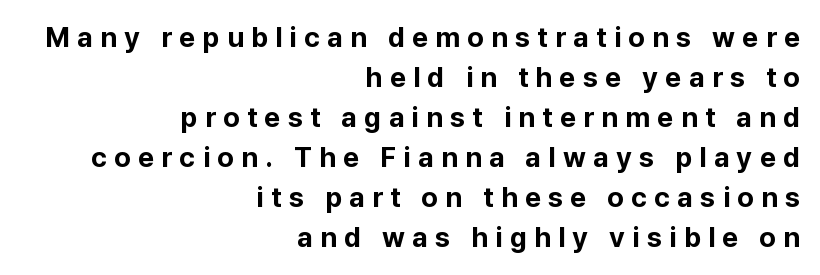
{"serif": "no", "italic": "no", "bold": "yes", "weight": "bold", "width": "normal", "stroke_contrast": "low", "x_height": "medium", "monospaced": "no", "underline": "no", "align": "right", "line_spacing": "normal", "line_spacing_ratio": 1.43, "letter_spacing": "wide", "letter_spacing_em": 0.26, "glyph_px": 28}
